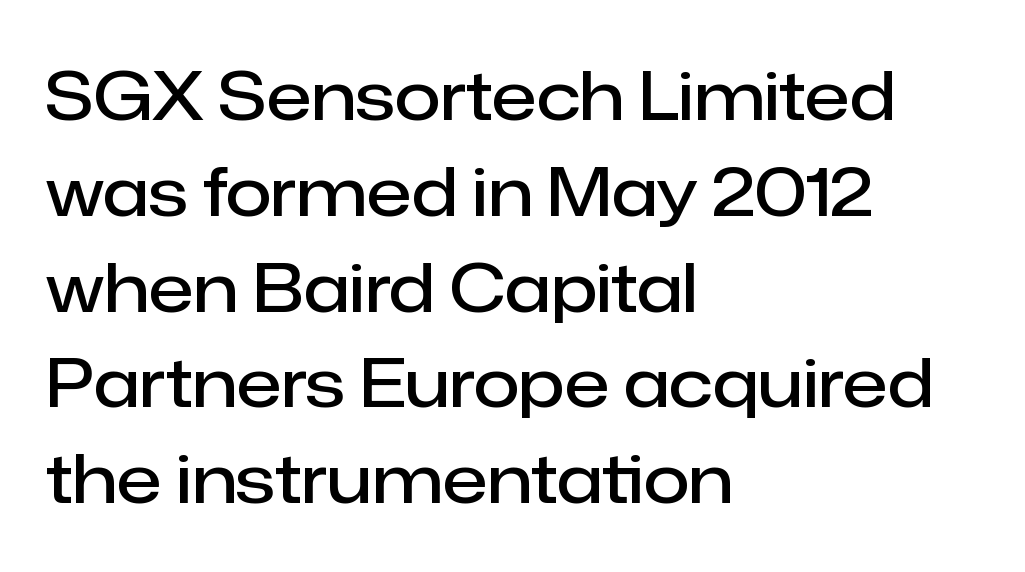
A typesetter would label this face a sans. Designer's note — italics off, roman on. Letter spacing: default. The strokes are fattened partway — semibold, not bold. Reading down the block, your eye returns to a fixed left position each line. Letters rest on an invisible, unmarked baseline.
